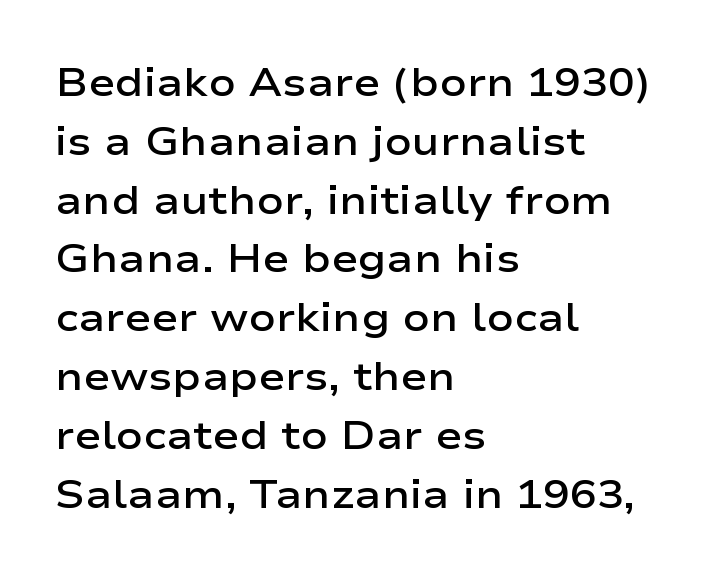
Q: Is the text bold? A: Semi-bold.
Q: Is the text italic (slanted)? A: No, it is upright.
Q: Is the typeface a serif or a sans-serif typeface? A: Sans-serif.
Q: Is the text underlined? A: No.
Q: How is the paragraph aligned? A: Left-aligned.
Q: Is the spacing between letters normal or unusually wide? A: Normal.
Q: Is the spacing between lines tight, normal or loose? A: Normal.
Q: Width (condensed, normal, or wide)? A: Wide.
Q: Stroke contrast? A: Low.
Q: x-height? A: Medium.
Q: Monospaced? A: No.
